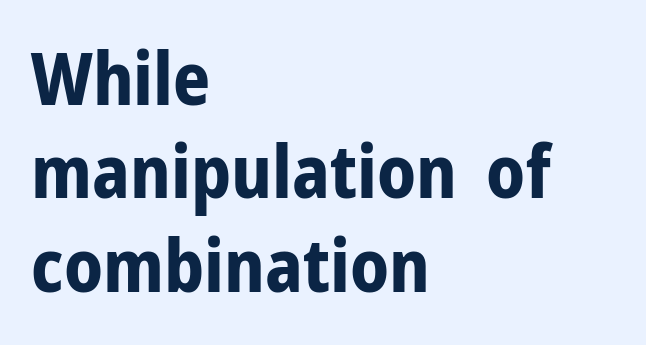
The image shows 73 px bold sans-serif type, upright; set left-aligned, normal line spacing (1.28x), normal letter spacing, not underlined; low stroke contrast and a medium x-height.
